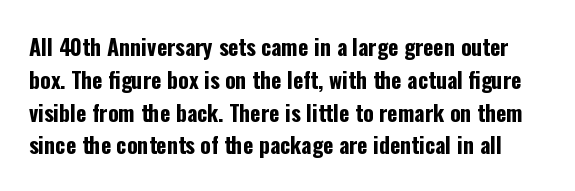
Q: Is the text bold? A: Yes.
Q: Is the text italic (slanted)? A: No, it is upright.
Q: Is the text underlined? A: No.
Q: Is the spacing between letters normal or unusually wide? A: Normal.
Q: Is the spacing between lines tight, normal or loose? A: Normal.
